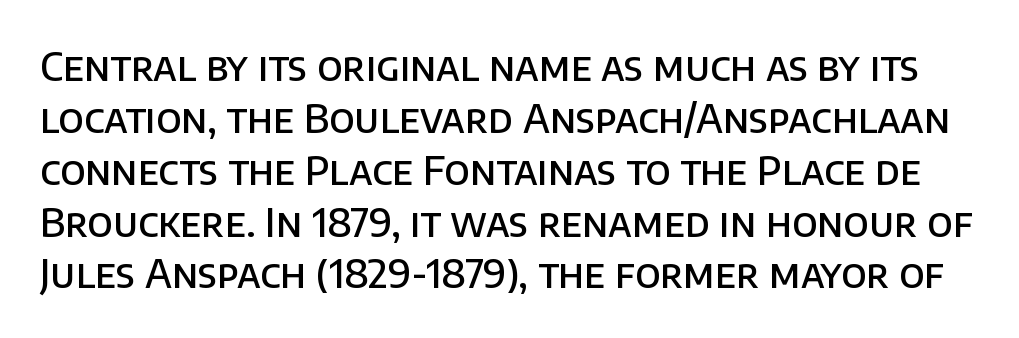
The image shows 39 px semibold sans-serif type, upright; set normal line spacing (1.33x), normal letter spacing, not underlined; low stroke contrast and a large x-height.
